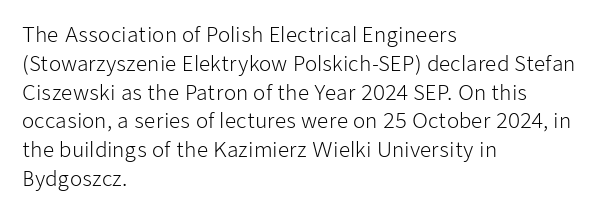
The image shows 20 px text type, upright; set left-aligned, normal line spacing (1.44x), normal letter spacing, not underlined.
